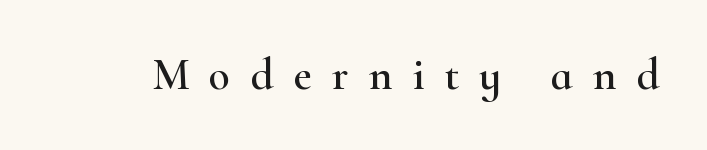
{"serif": "yes", "italic": "no", "width": "wide", "stroke_contrast": "high", "x_height": "small", "monospaced": "no", "underline": "no", "letter_spacing": "wide", "letter_spacing_em": 0.46, "glyph_px": 44}
